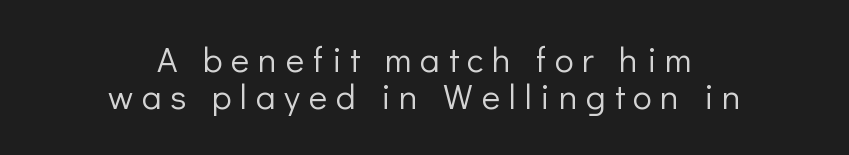
{"serif": "no", "italic": "no", "bold": "no", "weight": "light", "width": "normal", "stroke_contrast": "low", "x_height": "medium", "monospaced": "no", "underline": "no", "align": "center", "line_spacing": "tight", "line_spacing_ratio": 1.06, "letter_spacing": "wide", "letter_spacing_em": 0.25, "glyph_px": 35}
